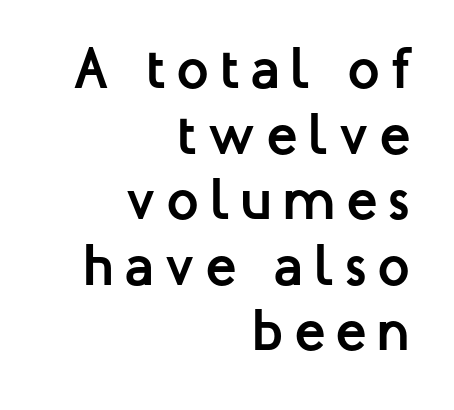
The image shows 58 px semibold sans-serif type, upright; set right-aligned, tight line spacing (1.13x), not underlined; low stroke contrast and a medium x-height.
